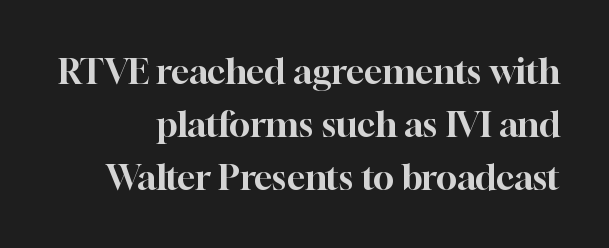
{"serif": "yes", "italic": "no", "width": "normal", "stroke_contrast": "high", "x_height": "medium", "monospaced": "no", "underline": "no", "line_spacing": "normal", "line_spacing_ratio": 1.52, "letter_spacing": "normal", "letter_spacing_em": 0.0, "glyph_px": 35}
